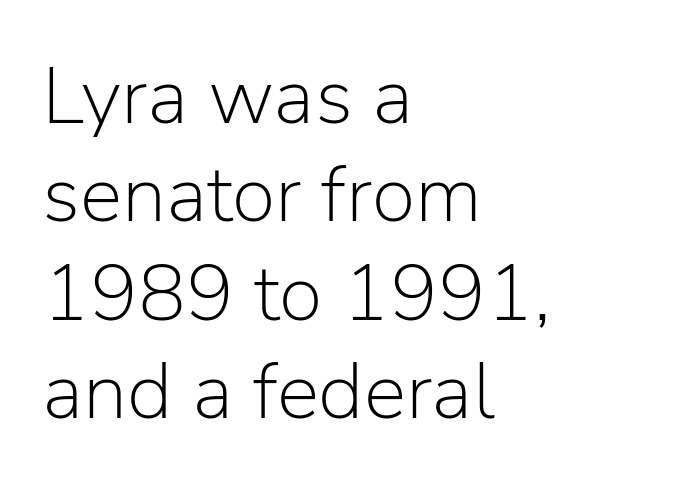
Q: Is the text bold? A: No.
Q: Is the text italic (slanted)? A: No, it is upright.
Q: Is the typeface a serif or a sans-serif typeface? A: Sans-serif.
Q: Is the text underlined? A: No.
Q: How is the paragraph aligned? A: Left-aligned.
Q: Is the spacing between letters normal or unusually wide? A: Normal.
Q: Width (condensed, normal, or wide)? A: Normal.
Q: Stroke contrast? A: Low.
Q: x-height? A: Medium.
Q: Monospaced? A: No.
